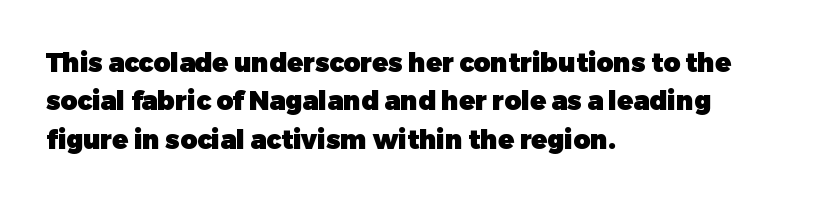
The image shows 26 px bold type, upright; set left-aligned, normal line spacing (1.48x), normal letter spacing, not underlined.
